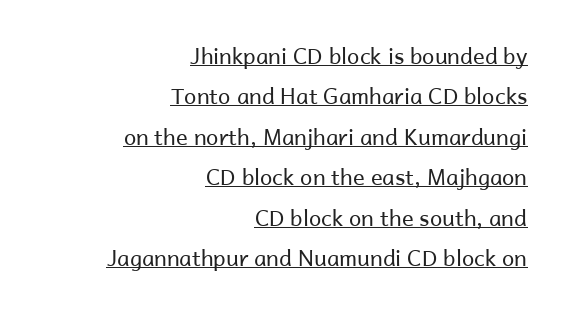
Somebody hit Ctrl+U on this one — the words are underlined. The rendering anchors every line to the right-hand side. Heaviness? Minimal to ordinary, like unemphasized prose. Characters remain perfectly vertical along every line. How are the letters spaced? Ordinarily, with no added tracking.
